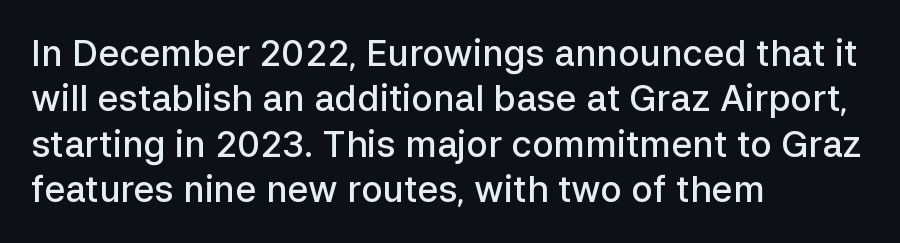
{"serif": "no", "italic": "no", "bold": "semi", "weight": "semibold", "width": "normal", "stroke_contrast": "low", "x_height": "medium", "monospaced": "no", "underline": "no", "align": "left", "line_spacing": "normal", "line_spacing_ratio": 1.26, "letter_spacing": "normal", "letter_spacing_em": 0.0, "glyph_px": 36}
